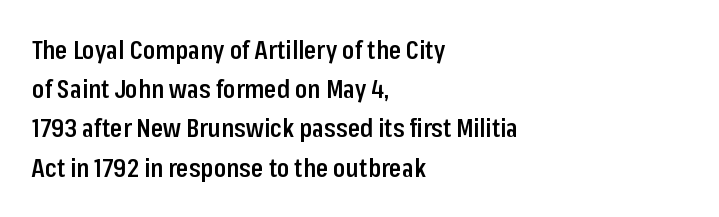
A bare baseline throughout the passage. The sample has been set in demibold, a notch under bold. The paragraph shown leans on its left margin. When letters stand straight like this, we call the style roman or upright. The space between consecutive lines is moderate.
